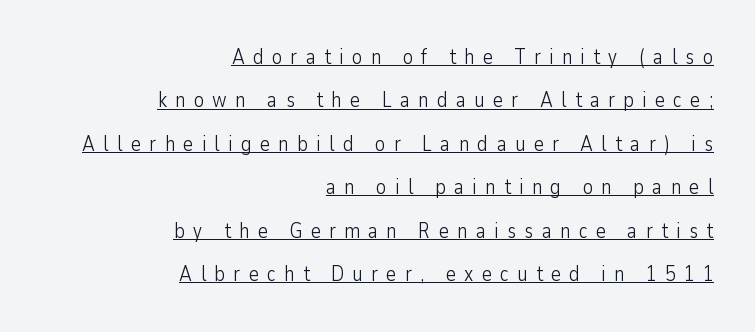
The image shows 21 px text type, upright; set right-aligned, loose line spacing (2.07x), unusually wide letter spacing (+0.4 em), underlined.
